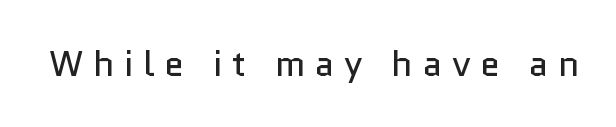
Q: Is the text bold? A: No.
Q: Is the text italic (slanted)? A: No, it is upright.
Q: Is the typeface a serif or a sans-serif typeface? A: Sans-serif.
Q: Is the text underlined? A: No.
Q: Is the spacing between letters normal or unusually wide? A: Unusually wide.
Q: Width (condensed, normal, or wide)? A: Normal.
Q: Stroke contrast? A: Low.
Q: x-height? A: Medium.
Q: Monospaced? A: No.
